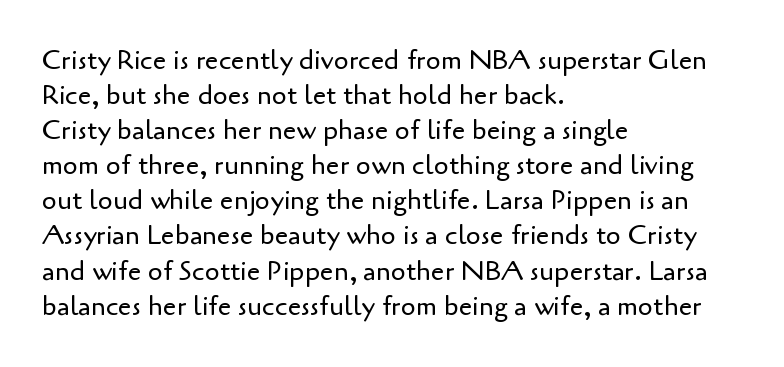
Q: Is the text bold? A: No.
Q: Is the text italic (slanted)? A: No, it is upright.
Q: Is the text underlined? A: No.
Q: How is the paragraph aligned? A: Left-aligned.
Q: Is the spacing between letters normal or unusually wide? A: Normal.
Q: Is the spacing between lines tight, normal or loose? A: Normal.
